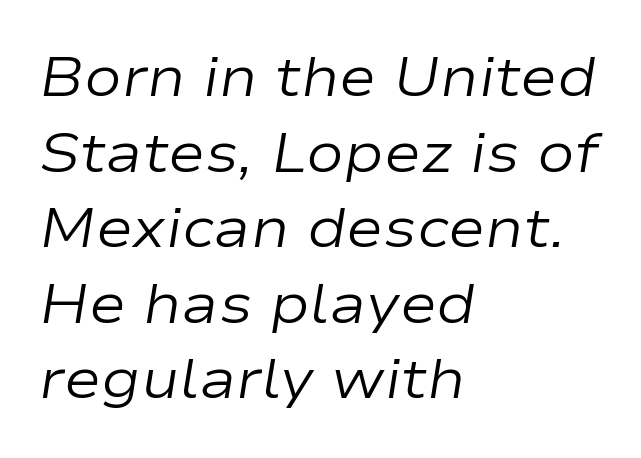
The image shows 56 px regular-weight, wide type, italic (leaning right); set left-aligned, normal line spacing (1.35x), normal letter spacing, not underlined; low stroke contrast and a medium x-height.
